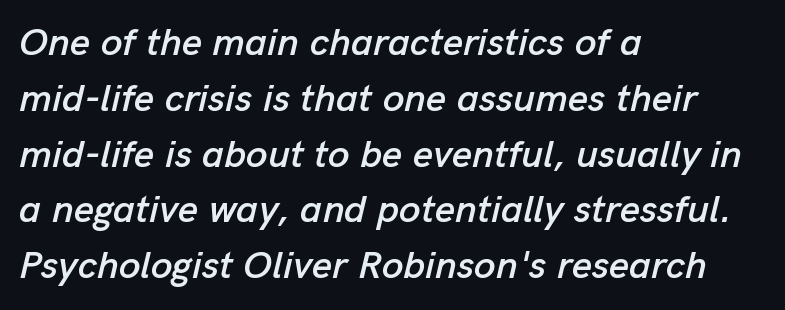
Q: Is the text italic (slanted)? A: Yes, it leans right by about 13 degrees.
Q: Is the text underlined? A: No.
Q: How is the paragraph aligned? A: Left-aligned.
Q: Is the spacing between letters normal or unusually wide? A: Normal.
Q: Is the spacing between lines tight, normal or loose? A: Normal.
Q: Width (condensed, normal, or wide)? A: Normal.
Q: Stroke contrast? A: Low.
Q: x-height? A: Medium.
Q: Monospaced? A: No.
